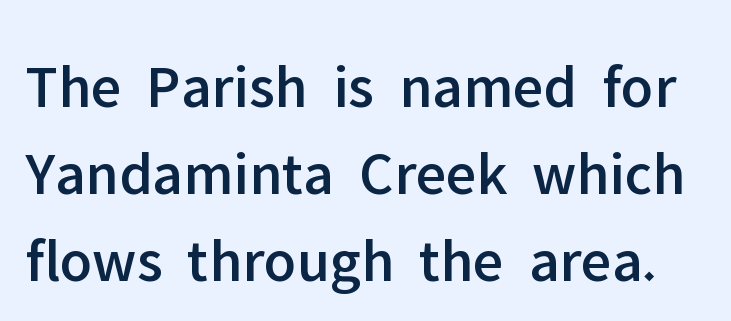
The image shows 62 px sans-serif type, upright; set normal line spacing (1.4x), normal letter spacing, not underlined; low stroke contrast and a medium x-height.
